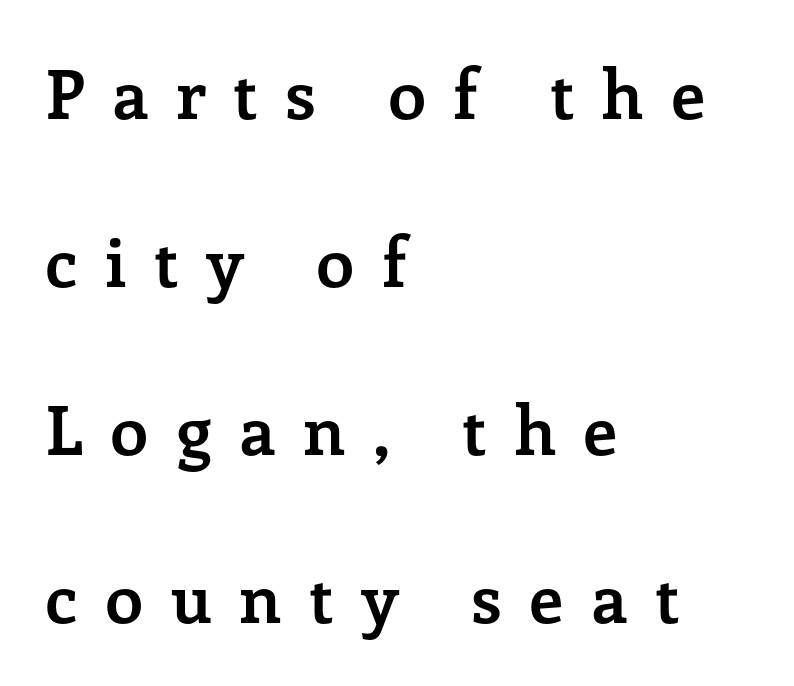
Q: Is the text bold? A: Yes.
Q: Is the text italic (slanted)? A: No, it is upright.
Q: Is the typeface a serif or a sans-serif typeface? A: Serif.
Q: Is the text underlined? A: No.
Q: How is the paragraph aligned? A: Left-aligned.
Q: Is the spacing between letters normal or unusually wide? A: Unusually wide.
Q: Is the spacing between lines tight, normal or loose? A: Loose.
Q: Width (condensed, normal, or wide)? A: Normal.
Q: Stroke contrast? A: Low.
Q: x-height? A: Medium.
Q: Monospaced? A: No.
